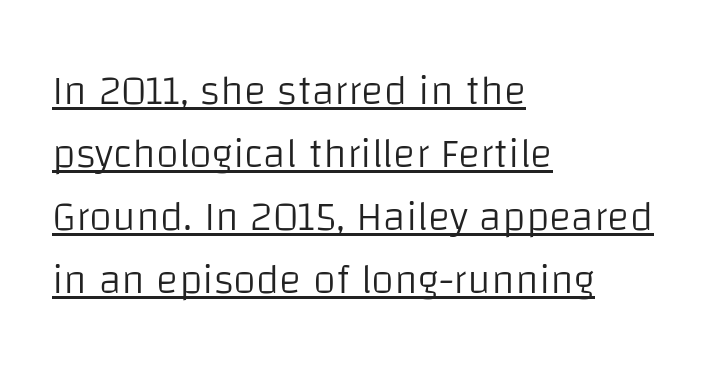
Q: Is the text bold? A: No.
Q: Is the text italic (slanted)? A: No, it is upright.
Q: Is the typeface a serif or a sans-serif typeface? A: Sans-serif.
Q: Is the text underlined? A: Yes.
Q: How is the paragraph aligned? A: Left-aligned.
Q: Is the spacing between letters normal or unusually wide? A: Normal.
Q: Is the spacing between lines tight, normal or loose? A: Normal.
Q: Width (condensed, normal, or wide)? A: Normal.
Q: Stroke contrast? A: Low.
Q: x-height? A: Large.
Q: Monospaced? A: No.
